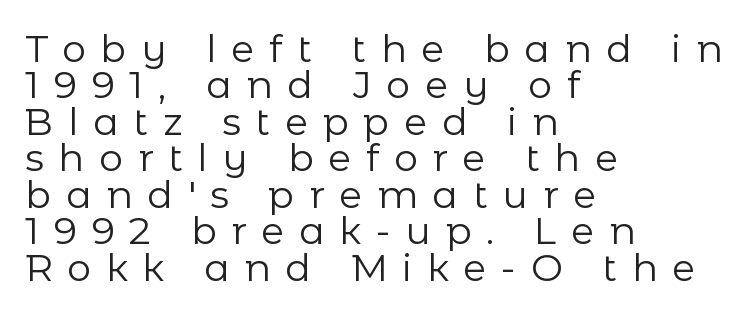
This sample has the flowing, uneven cadence of proportional lettering. Unmarked baselines from the first word to the last. Nope, not italic — everything's standing straight. The rendering shows plain stroke endings on the letterforms — a sans-serif design.
